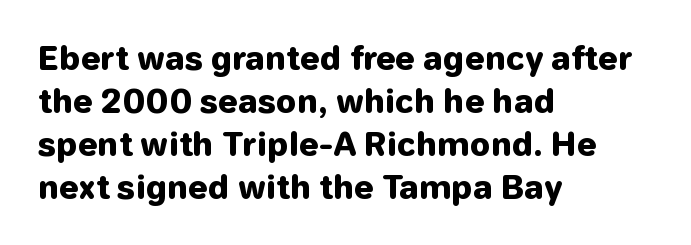
{"serif": "no", "italic": "no", "bold": "yes", "weight": "heavy", "width": "normal", "stroke_contrast": "low", "x_height": "medium", "monospaced": "no", "underline": "no", "align": "left", "line_spacing": "normal", "line_spacing_ratio": 1.34, "letter_spacing": "normal", "letter_spacing_em": 0.0, "glyph_px": 32}
